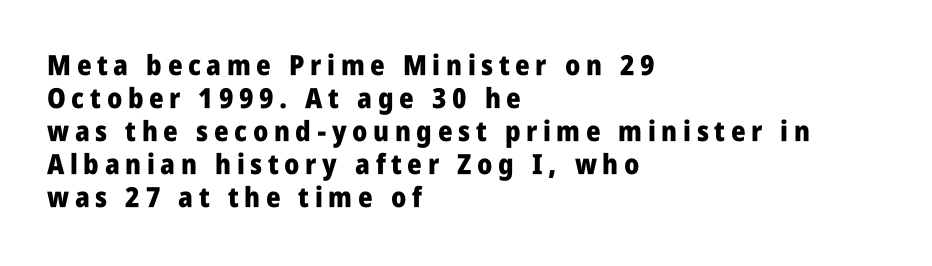
{"serif": "no", "italic": "no", "bold": "yes", "weight": "heavy", "width": "condensed", "stroke_contrast": "low", "x_height": "large", "monospaced": "no", "underline": "no", "align": "left", "line_spacing_ratio": 1.18, "letter_spacing": "wide", "letter_spacing_em": 0.2, "glyph_px": 28}
